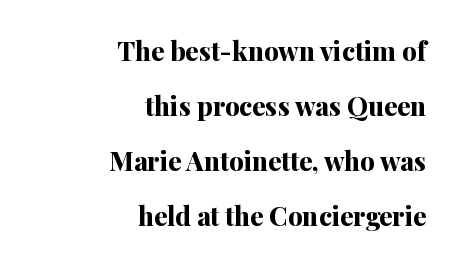
The image shows 26 px bold type, upright; set right-aligned, loose line spacing (2.12x), normal letter spacing, not underlined.
